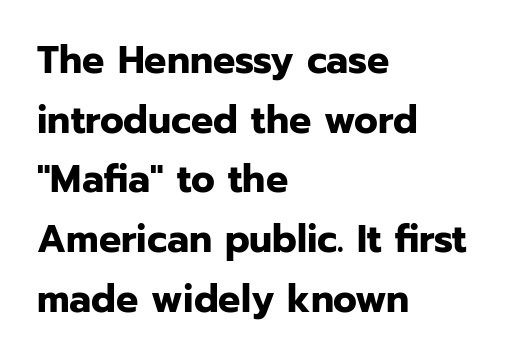
Leftover space on each line is placed entirely after the last word. Think of a printed novel: that variable character pitch is what you see here. Rule under the text: the space is simply empty. Serif or sans? Sans — the stroke terminals are bare. Short note: letters normally spaced.
